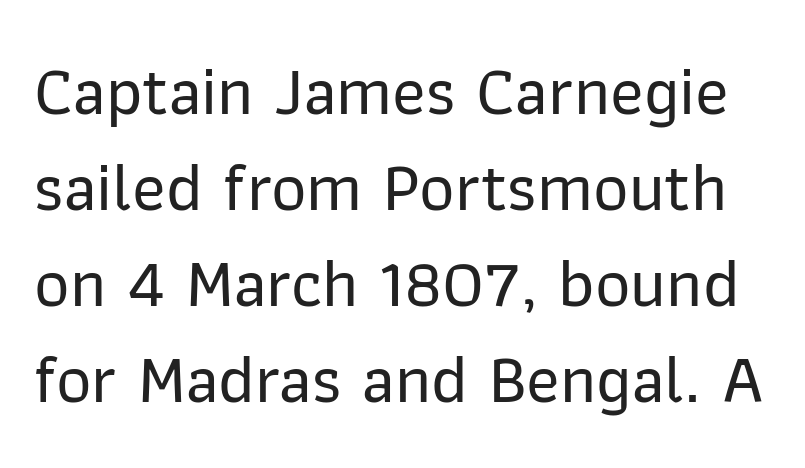
Q: Is the text italic (slanted)? A: No, it is upright.
Q: Is the typeface a serif or a sans-serif typeface? A: Sans-serif.
Q: Is the text underlined? A: No.
Q: Is the spacing between letters normal or unusually wide? A: Normal.
Q: Is the spacing between lines tight, normal or loose? A: Normal.
Q: Width (condensed, normal, or wide)? A: Normal.
Q: Stroke contrast? A: Low.
Q: x-height? A: Medium.
Q: Monospaced? A: No.
